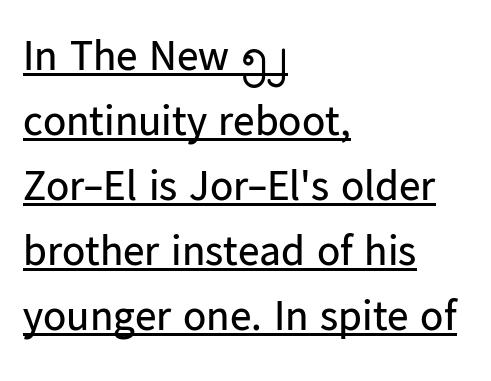
Q: Is the text bold? A: No.
Q: Is the text italic (slanted)? A: No, it is upright.
Q: Is the typeface a serif or a sans-serif typeface? A: Sans-serif.
Q: Is the text underlined? A: Yes.
Q: How is the paragraph aligned? A: Left-aligned.
Q: Is the spacing between letters normal or unusually wide? A: Normal.
Q: Is the spacing between lines tight, normal or loose? A: Normal.
Q: Width (condensed, normal, or wide)? A: Normal.
Q: Stroke contrast? A: Low.
Q: x-height? A: Medium.
Q: Monospaced? A: No.
